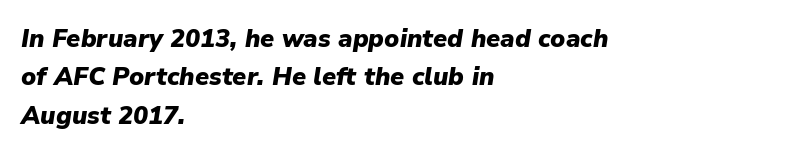
Q: Is the text bold? A: Yes.
Q: Is the text italic (slanted)? A: Yes, it leans right by about 9 degrees.
Q: Is the text underlined? A: No.
Q: How is the paragraph aligned? A: Left-aligned.
Q: Is the spacing between letters normal or unusually wide? A: Normal.
Q: Is the spacing between lines tight, normal or loose? A: Normal.
